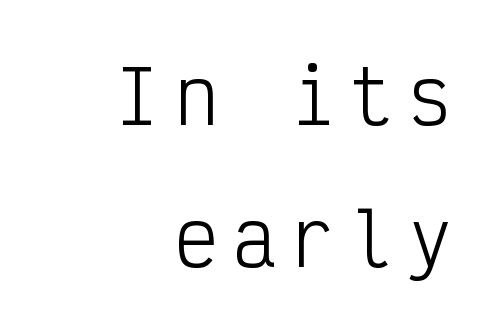
Nope, no serifs anywhere on these letters. Weight: in the light-to-regular range. Typeset ragged left — the right edge is the straight one. Think of a typewriter: that constant character pitch is what you see here.
